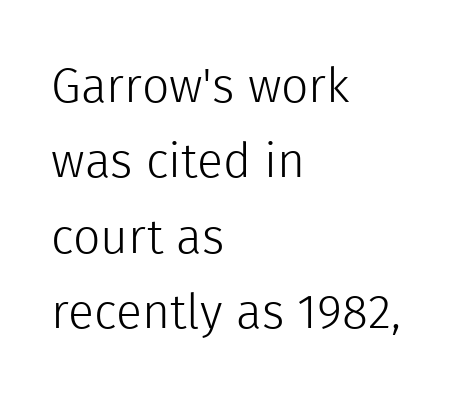
Q: Is the text bold? A: No.
Q: Is the text italic (slanted)? A: No, it is upright.
Q: Is the typeface a serif or a sans-serif typeface? A: Sans-serif.
Q: Is the text underlined? A: No.
Q: How is the paragraph aligned? A: Left-aligned.
Q: Is the spacing between letters normal or unusually wide? A: Normal.
Q: Is the spacing between lines tight, normal or loose? A: Normal.
Q: Width (condensed, normal, or wide)? A: Normal.
Q: x-height? A: Medium.
Q: Monospaced? A: No.
